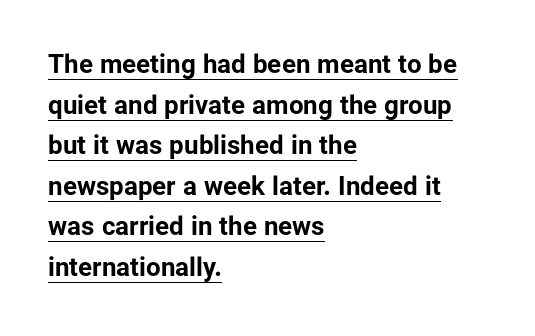
Q: Is the text bold? A: Yes.
Q: Is the text italic (slanted)? A: No, it is upright.
Q: Is the text underlined? A: Yes.
Q: How is the paragraph aligned? A: Left-aligned.
Q: Is the spacing between letters normal or unusually wide? A: Normal.
Q: Is the spacing between lines tight, normal or loose? A: Normal.
